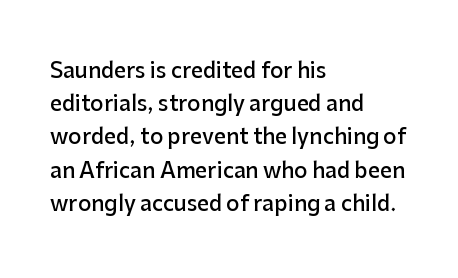
{"italic": "no", "bold": "semi", "underline": "no", "align": "left", "line_spacing": "normal", "line_spacing_ratio": 1.58, "letter_spacing": "normal", "letter_spacing_em": 0.0, "glyph_px": 21}
